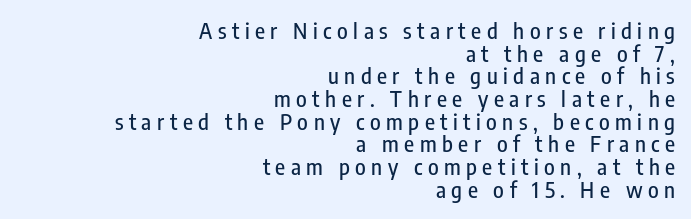
Leftover space on each line is placed entirely before the opening word. Notice how the stems are strictly vertical — no italics here. Inter-character spacing is expanded well beyond the font's built-in metrics. Quick note: underline off.
